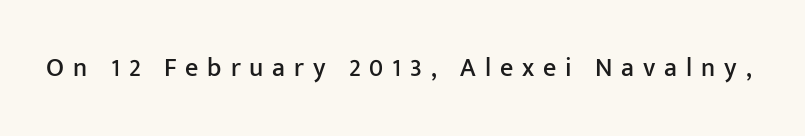
{"italic": "no", "underline": "no", "letter_spacing": "wide", "letter_spacing_em": 0.34, "glyph_px": 26}
